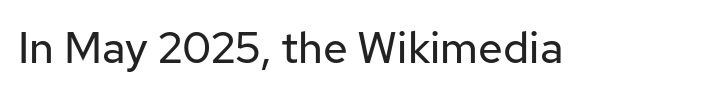
{"serif": "no", "italic": "no", "bold": "no", "weight": "regular", "width": "normal", "stroke_contrast": "low", "x_height": "medium", "monospaced": "no", "underline": "no", "letter_spacing": "normal", "letter_spacing_em": 0.0, "glyph_px": 44}
